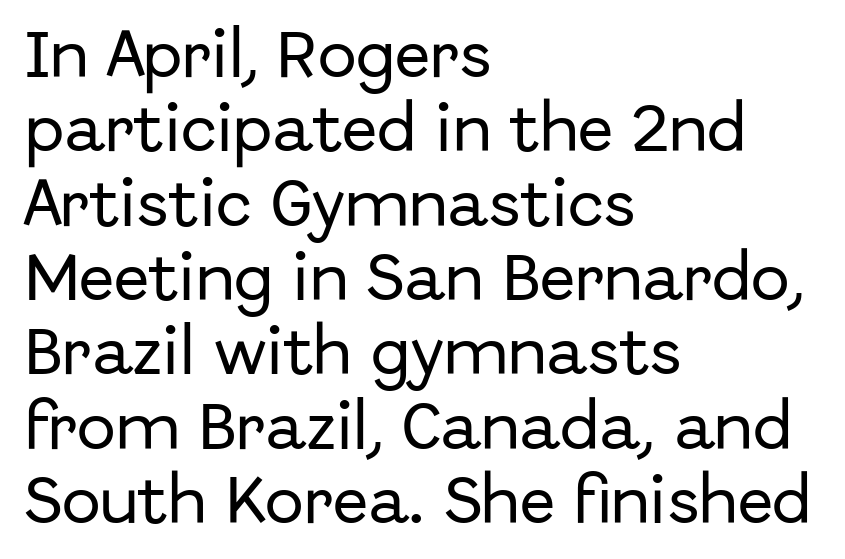
Q: Is the text italic (slanted)? A: No, it is upright.
Q: Is the typeface a serif or a sans-serif typeface? A: Sans-serif.
Q: Is the text underlined? A: No.
Q: How is the paragraph aligned? A: Left-aligned.
Q: Is the spacing between letters normal or unusually wide? A: Normal.
Q: Is the spacing between lines tight, normal or loose? A: Normal.
Q: Width (condensed, normal, or wide)? A: Normal.
Q: Stroke contrast? A: Low.
Q: x-height? A: Medium.
Q: Monospaced? A: No.
